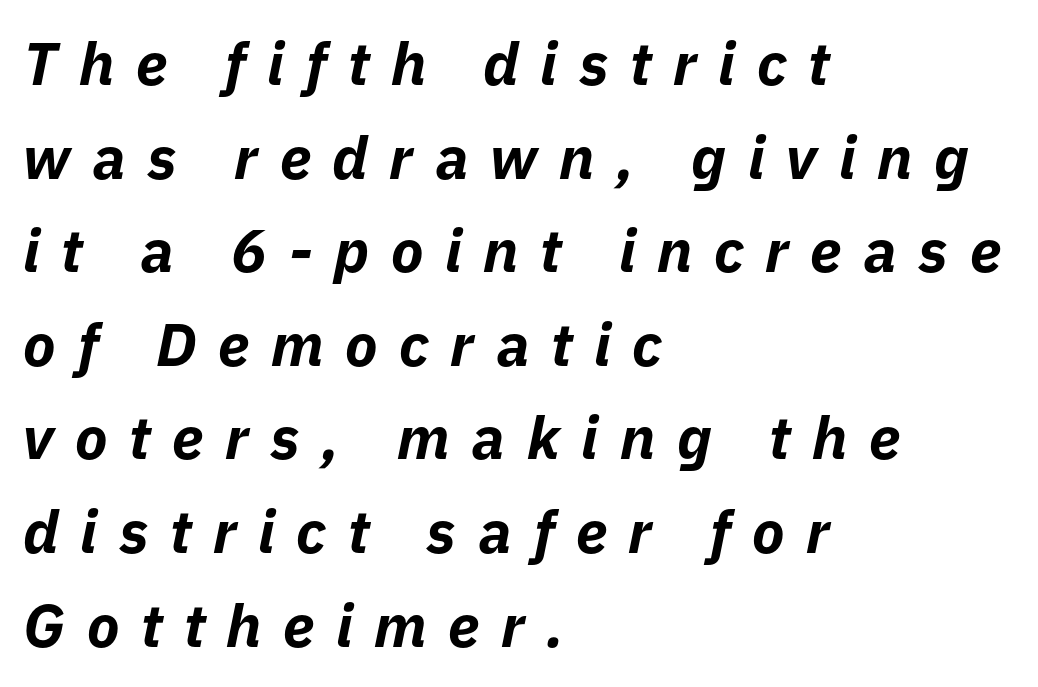
Q: Is the text bold? A: Yes.
Q: Is the text italic (slanted)? A: Yes, it leans right by about 11 degrees.
Q: Is the text underlined? A: No.
Q: How is the paragraph aligned? A: Left-aligned.
Q: Is the spacing between letters normal or unusually wide? A: Unusually wide.
Q: Is the spacing between lines tight, normal or loose? A: Normal.
Q: Width (condensed, normal, or wide)? A: Normal.
Q: Stroke contrast? A: Low.
Q: x-height? A: Medium.
Q: Monospaced? A: No.
